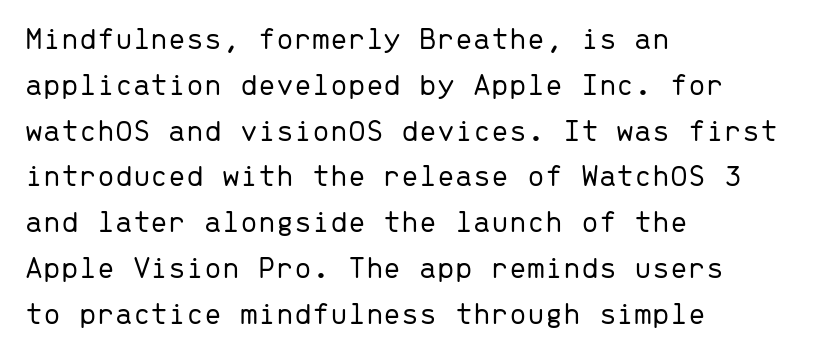
Q: Is the text bold? A: No.
Q: Is the text italic (slanted)? A: No, it is upright.
Q: Is the typeface a serif or a sans-serif typeface? A: Sans-serif.
Q: Is the text underlined? A: No.
Q: How is the paragraph aligned? A: Left-aligned.
Q: Is the spacing between letters normal or unusually wide? A: Normal.
Q: Is the spacing between lines tight, normal or loose? A: Normal.
Q: Width (condensed, normal, or wide)? A: Normal.
Q: Stroke contrast? A: Low.
Q: x-height? A: Medium.
Q: Monospaced? A: Yes.
